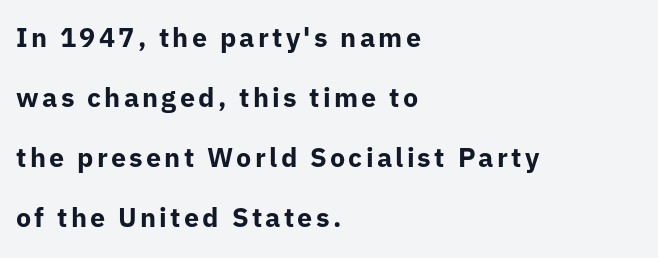
Q: Is the text bold? A: Yes.
Q: Is the text italic (slanted)? A: No, it is upright.
Q: Is the text underlined? A: No.
Q: How is the paragraph aligned? A: Left-aligned.
Q: Is the spacing between lines tight, normal or loose? A: Loose.
